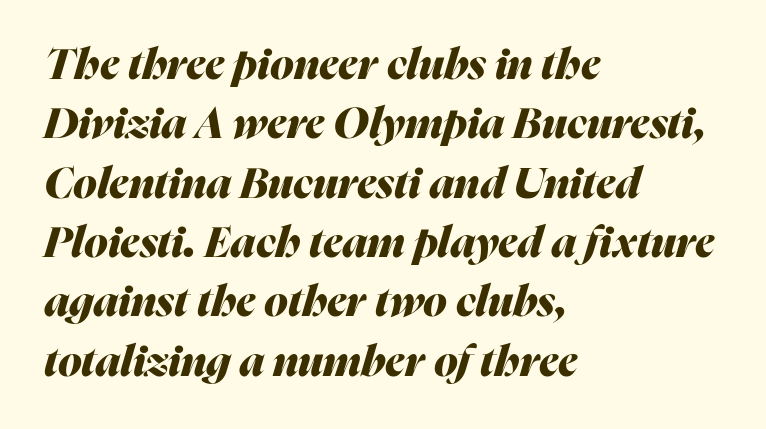
The image shows 43 px heavy type, italic (leaning right); set left-aligned, normal line spacing (1.38x), normal letter spacing, not underlined; medium stroke contrast and a medium x-height.
